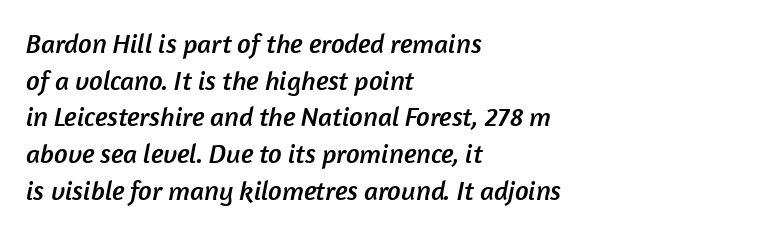
The area under the type is left untouched. Line beginnings align vertically; line endings do not. Each new line begins a customary step beneath the previous one. Nothing unusual about the tracking: characters are spaced as the font intends.
